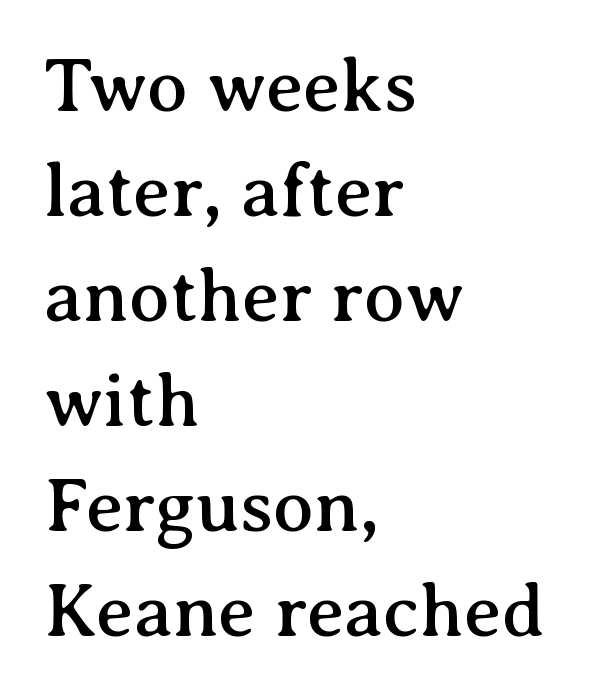
The image shows 75 px serif type, upright; set left-aligned, normal line spacing (1.4x), normal letter spacing, not underlined; medium stroke contrast and a medium x-height.
